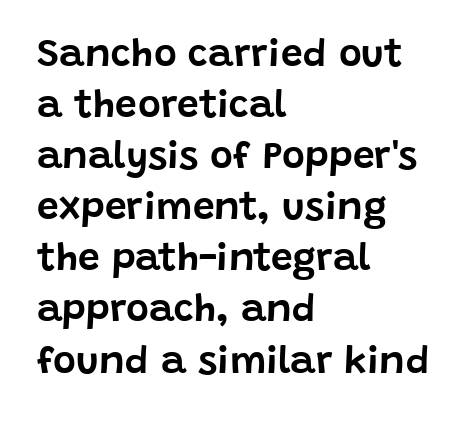
Characters follow at the spacing the type designer built in. The rendering uses a moderate line-height, typical for paragraphs. Posture: upright roman. A clean baseline with only descenders dipping below it. This sample has the flowing, uneven cadence of proportional lettering. The rendering shows plain stroke endings on the letterforms — a sans-serif design.
